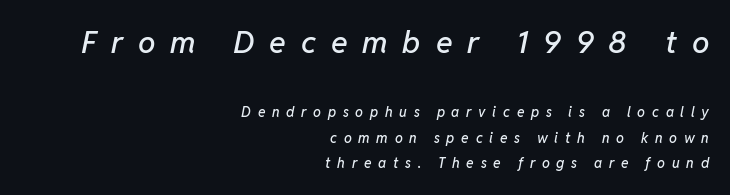
{"italic": "yes", "lean": "right", "slant_degrees": 11, "width": "normal", "stroke_contrast": "low", "x_height": "medium", "monospaced": "no", "underline": "no", "align": "right", "line_spacing_ratio": 1.82, "letter_spacing": "wide", "letter_spacing_em": 0.48, "larger_block": "first", "size_ratio": 2.21, "glyph_px": 31}
